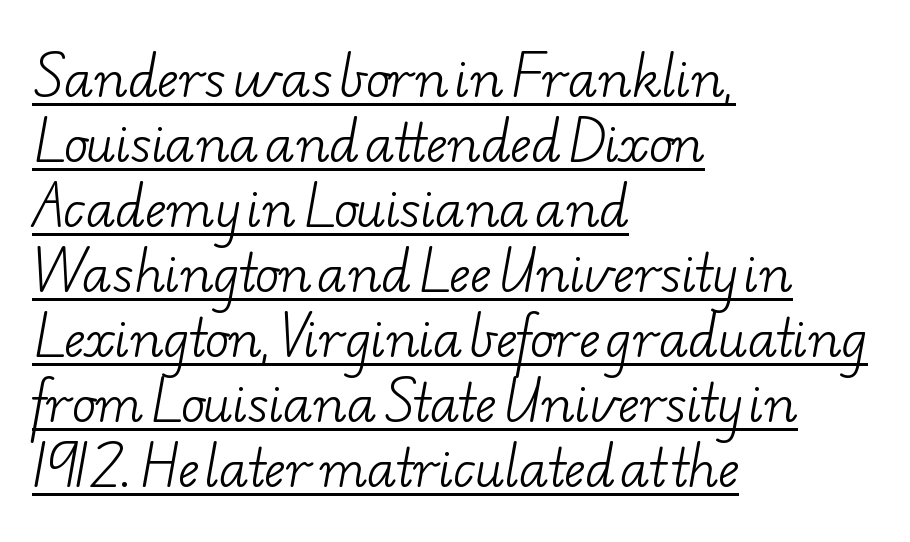
Here the glyphs are tracked normally, forming tight word shapes. Here the designer chose a conventional face with non-uniform glyph widths. Evenly set lines give the paragraph a standard silhouette. The lines in this sample share a left origin and differ only in where they stop.
